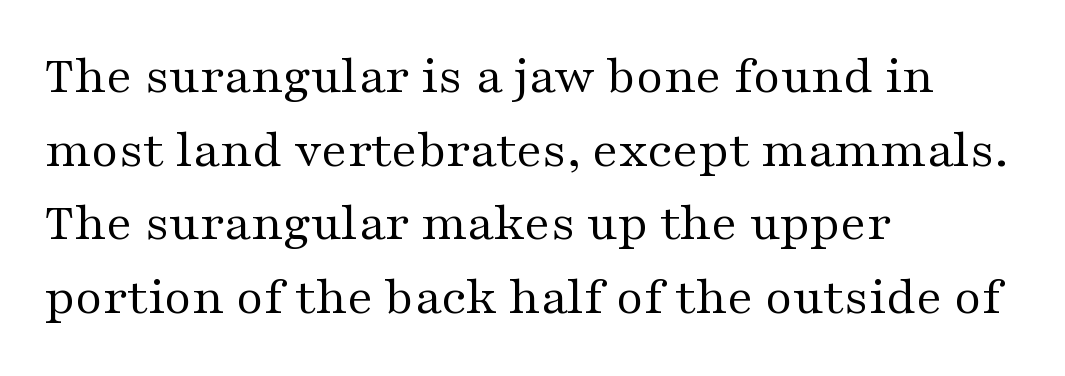
Think of a printed novel: that variable character pitch is what you see here. Does extra space separate the letters? No, they use regular spacing. The space directly below the letters is spotless. The ragged edge is on the right, which tells us the setting is flush left. This sample uses an upright cut, with every glyph sitting square on the baseline. Look at the bottom of the vertical strokes: they flare into serifs here.
